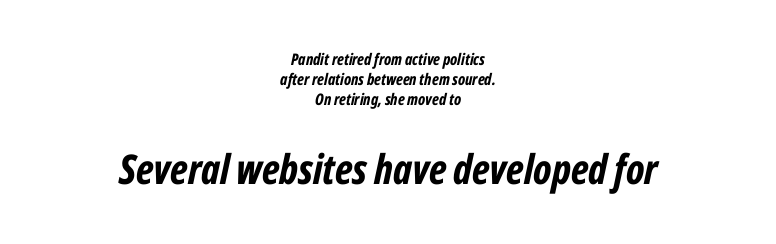
The image shows 41 px bold, condensed type, italic (leaning right); set centered, normal line spacing (1.26x), normal letter spacing, not underlined; the second (bottom) block is 2.56x larger; low stroke contrast and a medium x-height.
